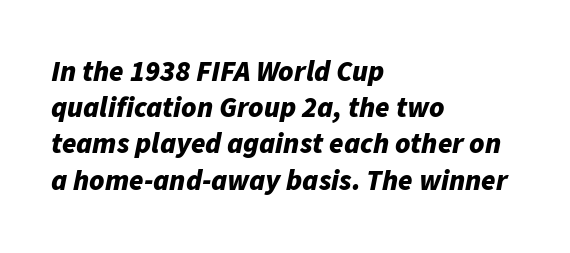
Q: Is the text bold? A: Yes.
Q: Is the text italic (slanted)? A: Yes, it leans right by about 11 degrees.
Q: Is the text underlined? A: No.
Q: How is the paragraph aligned? A: Left-aligned.
Q: Is the spacing between letters normal or unusually wide? A: Normal.
Q: Is the spacing between lines tight, normal or loose? A: Normal.
Q: Width (condensed, normal, or wide)? A: Normal.
Q: Stroke contrast? A: Low.
Q: x-height? A: Medium.
Q: Monospaced? A: No.
